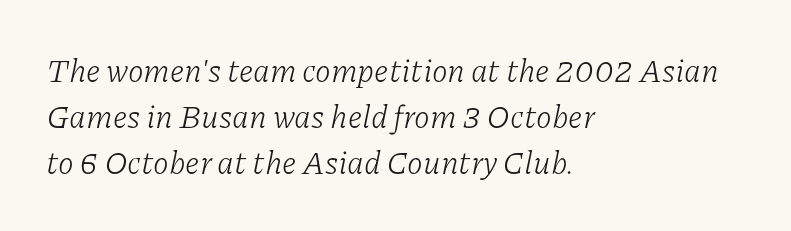
{"serif": "yes", "italic": "yes", "lean": "right", "slant_degrees": 11, "bold": "no", "weight": "light", "width": "normal", "stroke_contrast": "low", "x_height": "medium", "monospaced": "no", "underline": "no", "align": "left", "line_spacing": "normal", "line_spacing_ratio": 1.44, "letter_spacing": "normal", "letter_spacing_em": 0.0, "glyph_px": 32}
